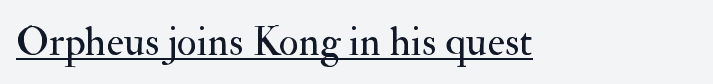
The image shows 41 px regular-weight serif type, upright; set normal letter spacing, underlined; medium stroke contrast and a small x-height.
